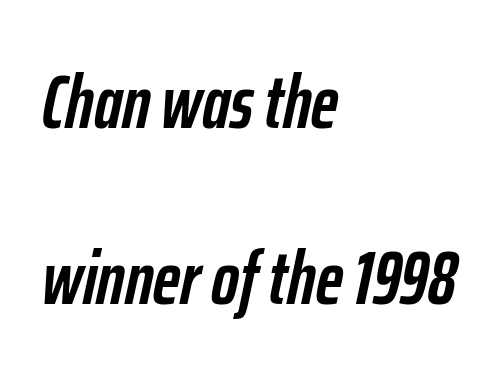
Q: Is the text bold? A: Yes.
Q: Is the text italic (slanted)? A: Yes, it leans right by about 12 degrees.
Q: Is the text underlined? A: No.
Q: How is the paragraph aligned? A: Left-aligned.
Q: Is the spacing between letters normal or unusually wide? A: Normal.
Q: Is the spacing between lines tight, normal or loose? A: Loose.
Q: Width (condensed, normal, or wide)? A: Condensed.
Q: Stroke contrast? A: Low.
Q: x-height? A: Medium.
Q: Monospaced? A: No.
